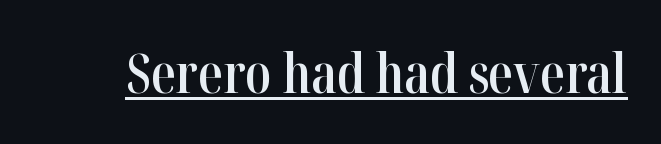
A typesetter would call this proportional, since set widths differ per character. Glance below the letters and you will spot a drawn line. This rendering leaves character spacing at its baseline value. Nope, not italic — everything's standing straight.
